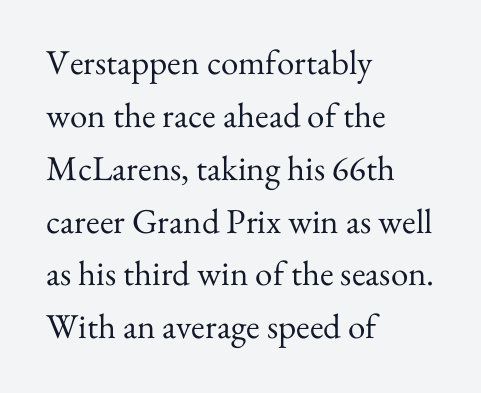
The image shows 35 px regular-weight serif type, upright; set left-aligned, normal line spacing (1.51x), normal letter spacing, not underlined; medium stroke contrast and a small x-height.
